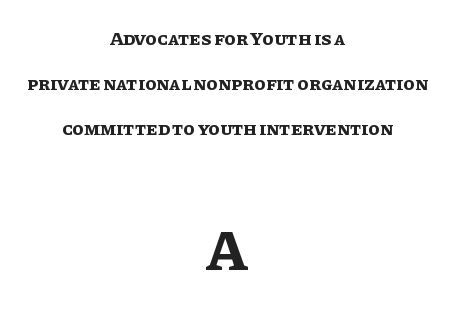
Compare the two chunks: the lower has the greater cap height. The rag falls on both sides of this text block equally. No word sits above an underline. This sample trades compactness for vertical openness between lines. Character widths vary here, with narrow letters taking less room than wide ones. No extra tracking has been applied to these lines.
